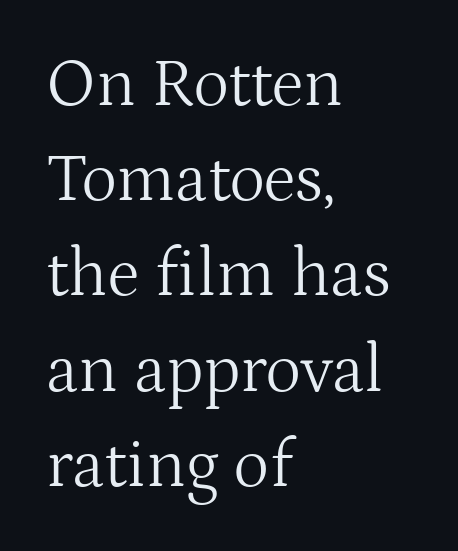
{"serif": "yes", "italic": "no", "bold": "no", "weight": "light", "width": "normal", "stroke_contrast": "medium", "x_height": "medium", "monospaced": "no", "underline": "no", "align": "left", "line_spacing": "normal", "line_spacing_ratio": 1.4, "letter_spacing": "normal", "letter_spacing_em": 0.0, "glyph_px": 68}
